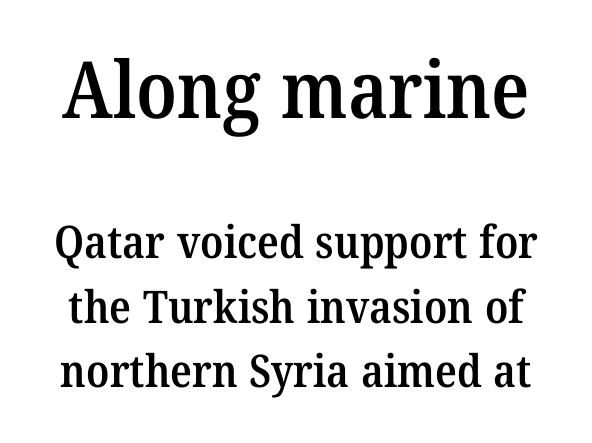
{"serif": "yes", "bold": "semi", "weight": "semibold", "width": "normal", "stroke_contrast": "medium", "x_height": "medium", "monospaced": "no", "underline": "no", "line_spacing": "normal", "line_spacing_ratio": 1.43, "letter_spacing": "normal", "letter_spacing_em": 0.0, "larger_block": "first", "size_ratio": 1.76, "glyph_px": 79}
